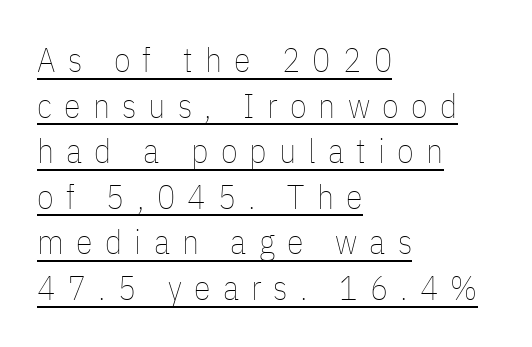
Q: Is the text bold? A: No.
Q: Is the text italic (slanted)? A: No, it is upright.
Q: Is the text underlined? A: Yes.
Q: How is the paragraph aligned? A: Left-aligned.
Q: Is the spacing between letters normal or unusually wide? A: Unusually wide.
Q: Is the spacing between lines tight, normal or loose? A: Normal.
Q: Width (condensed, normal, or wide)? A: Condensed.
Q: Stroke contrast? A: Low.
Q: x-height? A: Medium.
Q: Monospaced? A: No.
